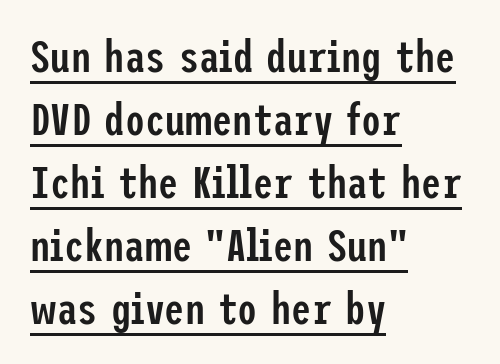
Q: Is the text bold? A: Semi-bold.
Q: Is the text italic (slanted)? A: No, it is upright.
Q: Is the typeface a serif or a sans-serif typeface? A: Sans-serif.
Q: Is the text underlined? A: Yes.
Q: How is the paragraph aligned? A: Left-aligned.
Q: Is the spacing between letters normal or unusually wide? A: Normal.
Q: Is the spacing between lines tight, normal or loose? A: Normal.
Q: Width (condensed, normal, or wide)? A: Condensed.
Q: Stroke contrast? A: Low.
Q: x-height? A: Medium.
